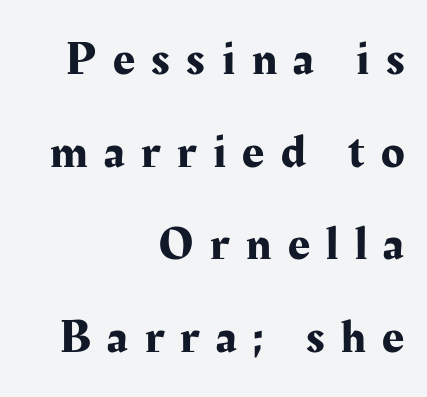
Q: Is the text italic (slanted)? A: No, it is upright.
Q: Is the typeface a serif or a sans-serif typeface? A: Serif.
Q: Is the text underlined? A: No.
Q: How is the paragraph aligned? A: Right-aligned.
Q: Is the spacing between letters normal or unusually wide? A: Unusually wide.
Q: Is the spacing between lines tight, normal or loose? A: Loose.
Q: Width (condensed, normal, or wide)? A: Normal.
Q: Stroke contrast? A: Medium.
Q: x-height? A: Medium.
Q: Monospaced? A: No.
